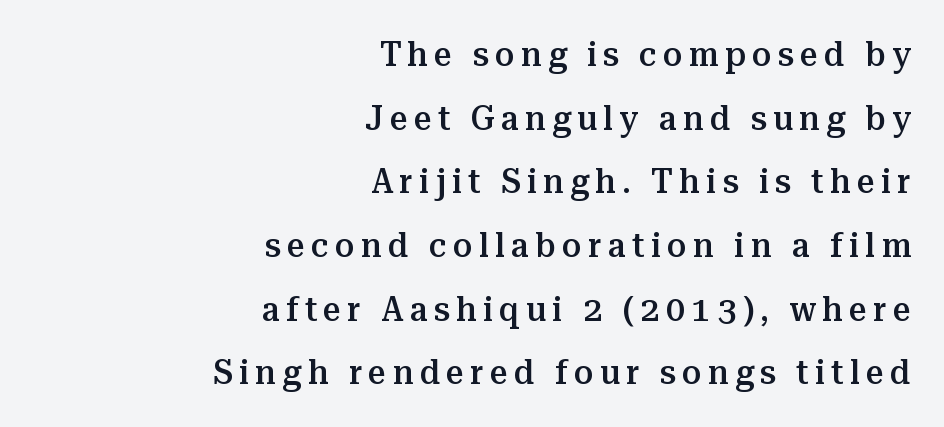
The image shows 35 px semibold serif type, upright; set right-aligned, line spacing 1.82x, not underlined; medium stroke contrast and a medium x-height.
